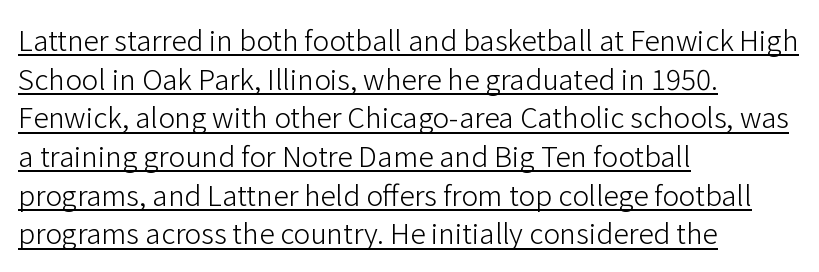
The image shows 28 px light sans-serif type, upright; set left-aligned, normal line spacing (1.38x), normal letter spacing, underlined; low stroke contrast and a medium x-height.
